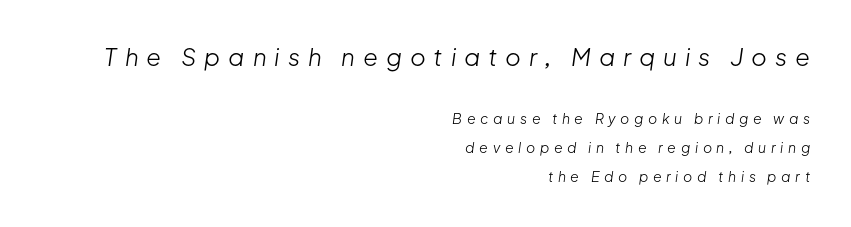
{"italic": "yes", "lean": "right", "slant_degrees": 8, "bold": "no", "underline": "no", "align": "right", "line_spacing": "loose", "line_spacing_ratio": 2.05, "letter_spacing": "wide", "letter_spacing_em": 0.33, "larger_block": "first", "size_ratio": 1.71, "glyph_px": 24}
